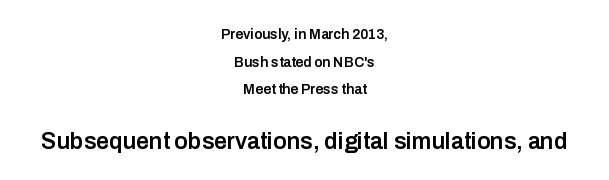
{"italic": "no", "bold": "semi", "underline": "no", "align": "center", "line_spacing": "loose", "line_spacing_ratio": 1.98, "letter_spacing": "normal", "letter_spacing_em": 0.0, "larger_block": "second", "size_ratio": 1.64, "glyph_px": 23}
